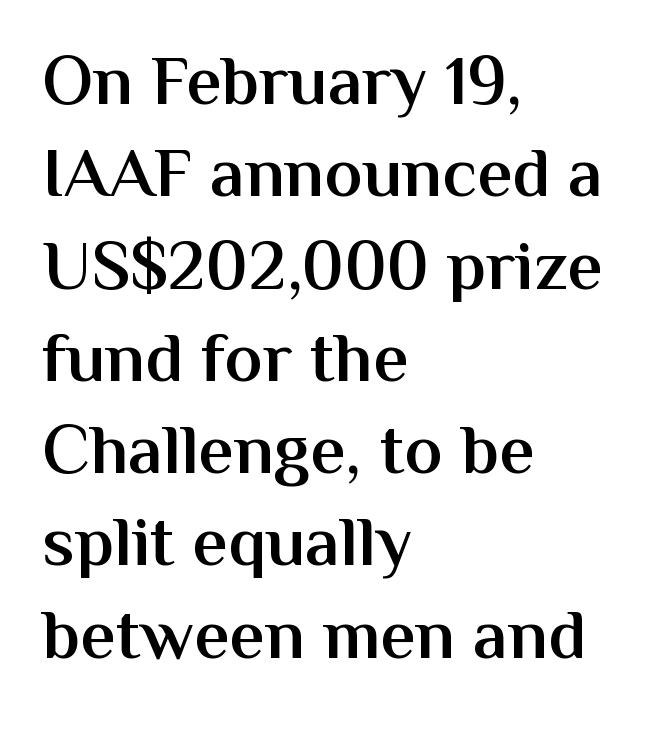
Q: Is the text bold? A: Semi-bold.
Q: Is the text italic (slanted)? A: No, it is upright.
Q: Is the typeface a serif or a sans-serif typeface? A: Sans-serif.
Q: Is the text underlined? A: No.
Q: How is the paragraph aligned? A: Left-aligned.
Q: Is the spacing between letters normal or unusually wide? A: Normal.
Q: Is the spacing between lines tight, normal or loose? A: Normal.
Q: Width (condensed, normal, or wide)? A: Normal.
Q: Stroke contrast? A: Medium.
Q: x-height? A: Medium.
Q: Monospaced? A: No.
